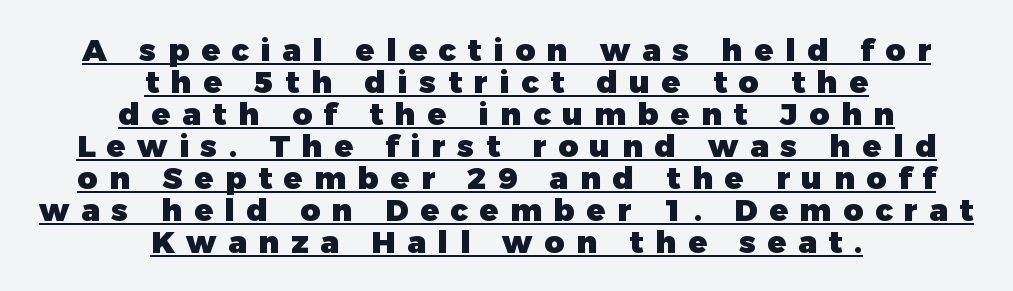
{"serif": "no", "italic": "no", "bold": "yes", "weight": "heavy", "width": "normal", "stroke_contrast": "low", "x_height": "medium", "monospaced": "no", "underline": "yes", "align": "center", "line_spacing": "tight", "line_spacing_ratio": 1.03, "letter_spacing": "wide", "letter_spacing_em": 0.37, "glyph_px": 31}
